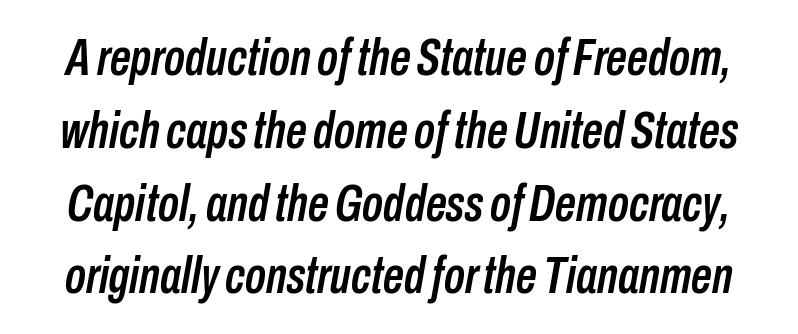
{"italic": "yes", "lean": "right", "slant_degrees": 10, "width": "condensed", "stroke_contrast": "low", "x_height": "medium", "monospaced": "no", "underline": "no", "line_spacing": "normal", "line_spacing_ratio": 1.4, "letter_spacing": "normal", "letter_spacing_em": 0.0, "glyph_px": 52}
